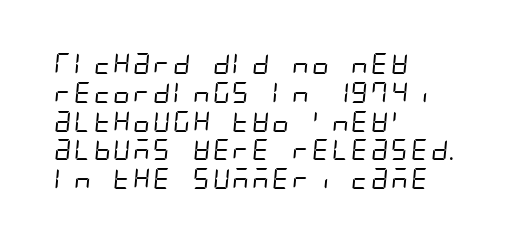
The vertical gap from one line to the next is medium. This rendering leaves character spacing at its baseline value. These glyphs show unthickened strokes, regular width or finer. Is the block centered? No — it sits flush against the left margin.
